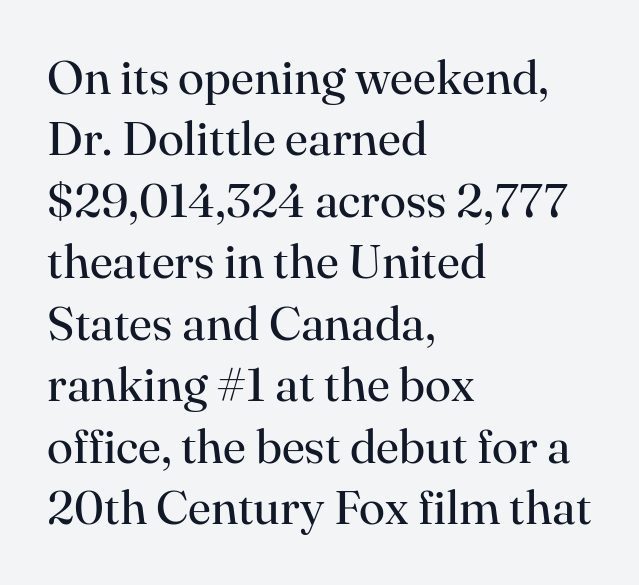
A typesetter would call this leading conventional body-copy spacing. The gaps between neighbouring characters are ordinary and unremarkable. In terms of letterform style, serifs are clearly present. Stroke thickness stays within the range of a standard reading face or lighter. Upright lettering throughout. Line starts are locked; line ends wander.
